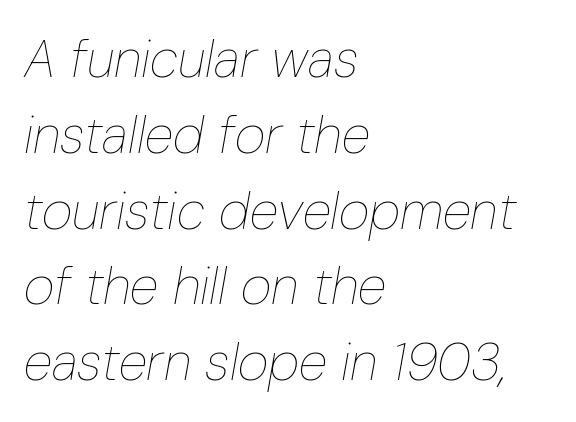
The image shows 53 px thin, condensed type, italic (leaning right); set left-aligned, normal line spacing (1.43x), normal letter spacing, not underlined; low stroke contrast and a medium x-height.
